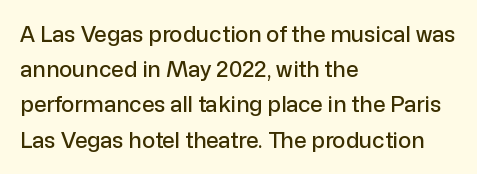
Q: Is the text italic (slanted)? A: No, it is upright.
Q: Is the text underlined? A: No.
Q: How is the paragraph aligned? A: Left-aligned.
Q: Is the spacing between letters normal or unusually wide? A: Normal.
Q: Is the spacing between lines tight, normal or loose? A: Normal.
